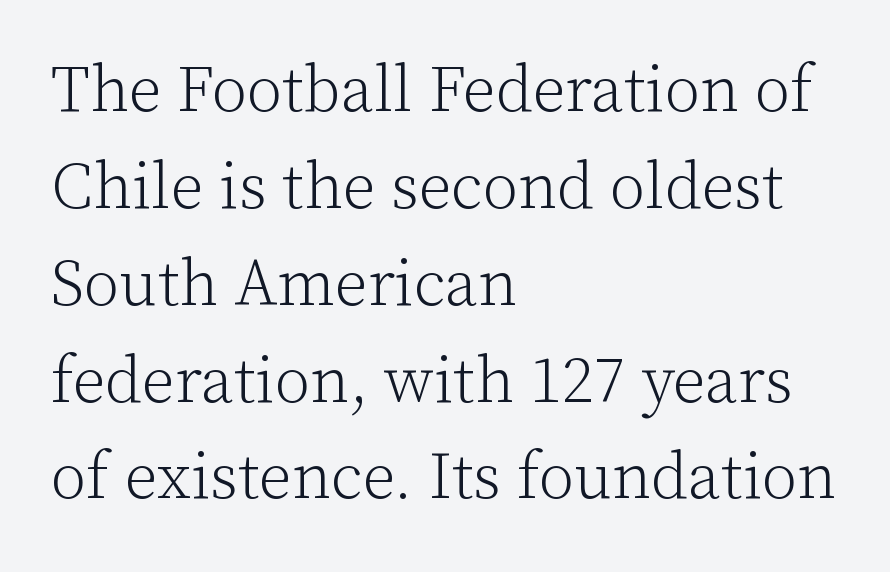
{"serif": "yes", "italic": "no", "bold": "no", "weight": "light", "width": "normal", "stroke_contrast": "low", "x_height": "medium", "monospaced": "no", "underline": "no", "align": "left", "line_spacing": "normal", "line_spacing_ratio": 1.49, "letter_spacing": "normal", "letter_spacing_em": 0.0, "glyph_px": 65}
